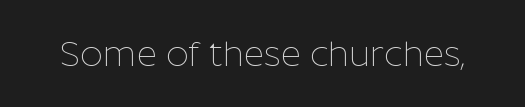
Q: Is the text bold? A: No.
Q: Is the text italic (slanted)? A: No, it is upright.
Q: Is the typeface a serif or a sans-serif typeface? A: Sans-serif.
Q: Is the text underlined? A: No.
Q: Is the spacing between letters normal or unusually wide? A: Normal.
Q: Width (condensed, normal, or wide)? A: Normal.
Q: Stroke contrast? A: Low.
Q: x-height? A: Medium.
Q: Monospaced? A: No.
